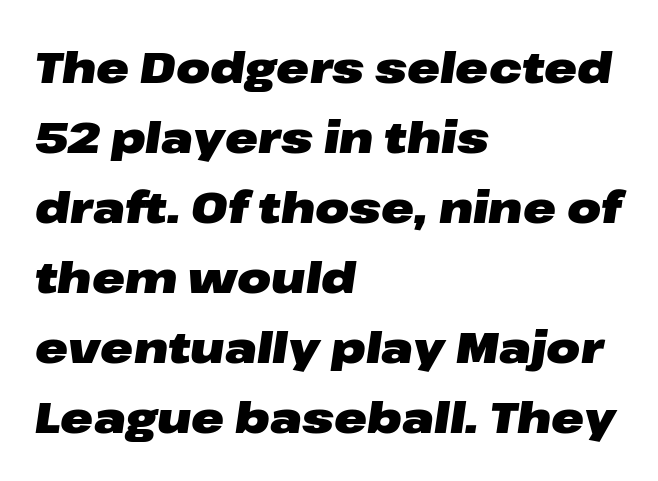
{"italic": "yes", "lean": "right", "slant_degrees": 8, "bold": "yes", "weight": "heavy", "width": "wide", "stroke_contrast": "low", "x_height": "medium", "monospaced": "no", "underline": "no", "align": "left", "line_spacing": "normal", "line_spacing_ratio": 1.59, "letter_spacing": "normal", "letter_spacing_em": 0.0, "glyph_px": 44}
